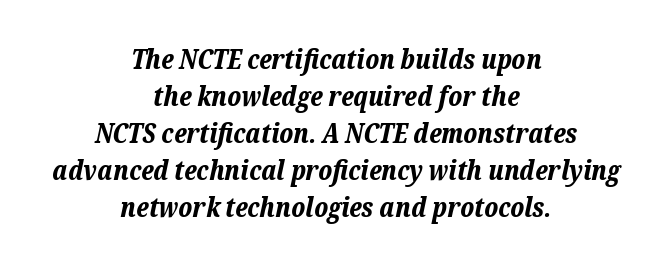
The image shows 27 px bold type, italic (leaning right); set centered, normal line spacing (1.37x), normal letter spacing, not underlined.
